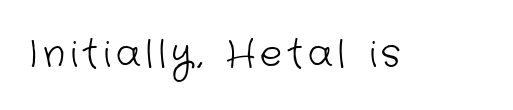
Q: Is the text bold? A: No.
Q: Is the typeface a serif or a sans-serif typeface? A: Sans-serif.
Q: Is the text underlined? A: No.
Q: Width (condensed, normal, or wide)? A: Normal.
Q: Stroke contrast? A: Low.
Q: x-height? A: Medium.
Q: Monospaced? A: No.
